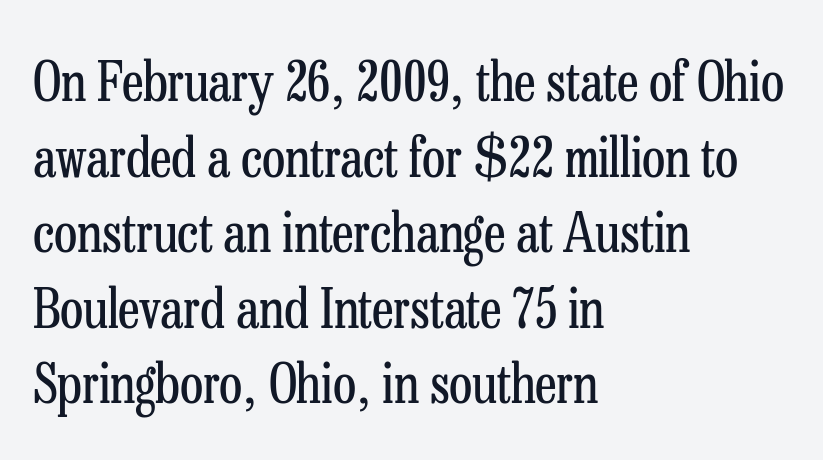
{"serif": "yes", "italic": "no", "bold": "no", "weight": "regular", "width": "condensed", "stroke_contrast": "low", "x_height": "medium", "monospaced": "no", "underline": "no", "align": "left", "line_spacing": "normal", "line_spacing_ratio": 1.4, "letter_spacing": "normal", "letter_spacing_em": 0.0, "glyph_px": 54}
